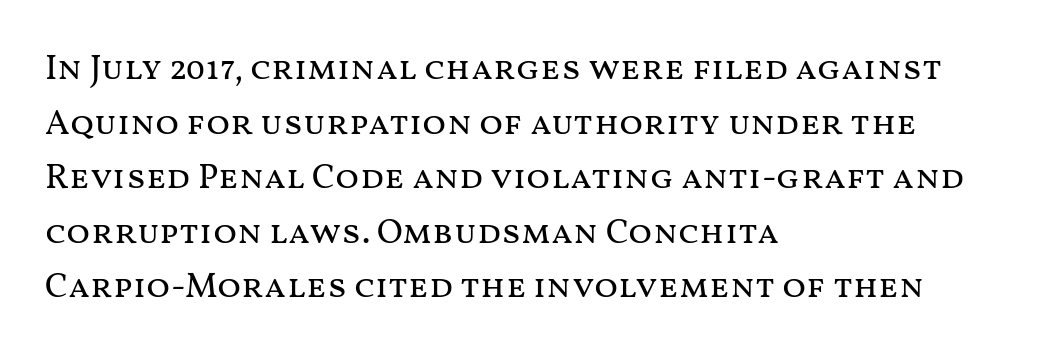
Do the characters align in a grid? No, the font is proportional. Beneath every word, the page is bare. Bold? No — there's no thickening of the strokes. The lettering holds an erect, upright posture throughout.
